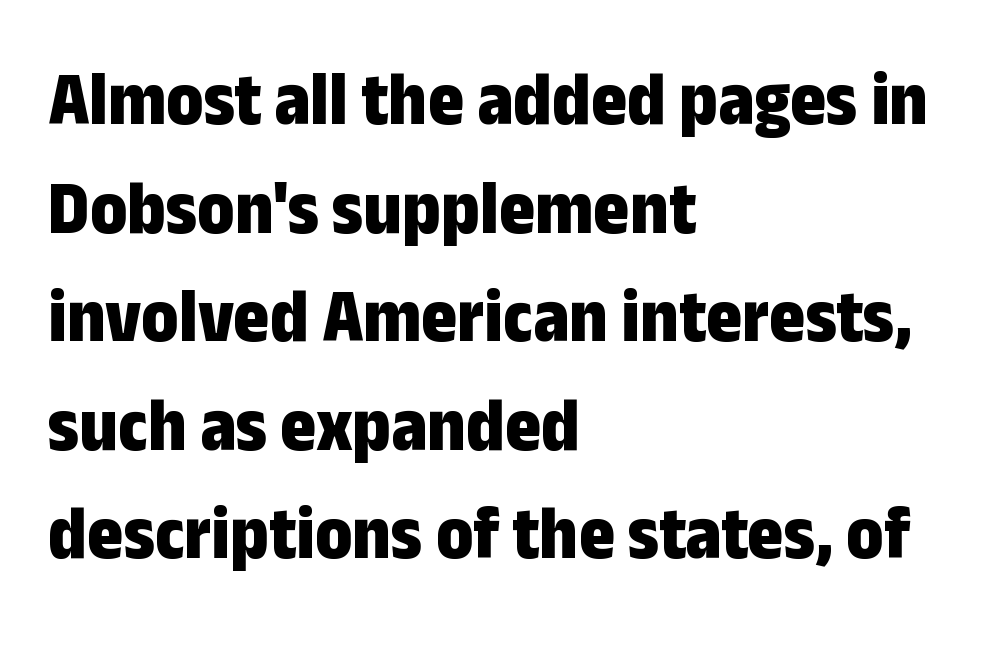
Q: Is the text bold? A: Yes.
Q: Is the text italic (slanted)? A: No, it is upright.
Q: Is the typeface a serif or a sans-serif typeface? A: Sans-serif.
Q: Is the text underlined? A: No.
Q: How is the paragraph aligned? A: Left-aligned.
Q: Is the spacing between letters normal or unusually wide? A: Normal.
Q: Is the spacing between lines tight, normal or loose? A: Normal.
Q: Width (condensed, normal, or wide)? A: Condensed.
Q: Stroke contrast? A: Low.
Q: x-height? A: Medium.
Q: Monospaced? A: No.
